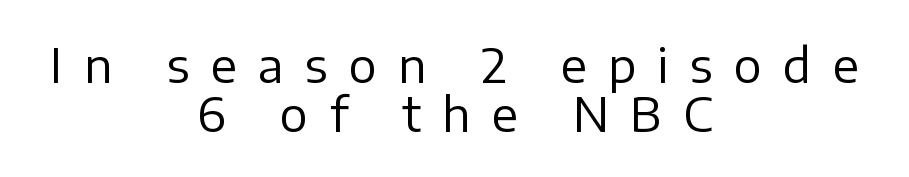
The image shows 47 px regular-weight sans-serif type, upright; set centered, tight line spacing (1.04x), unusually wide letter spacing (+0.45 em), not underlined; low stroke contrast and a medium x-height.
